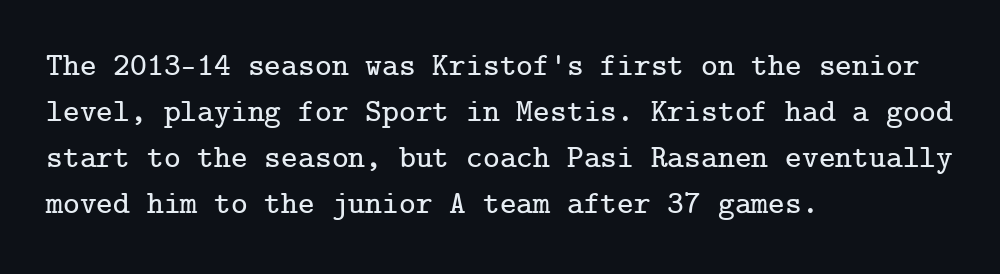
{"serif": "yes", "italic": "no", "width": "normal", "stroke_contrast": "low", "x_height": "medium", "underline": "no", "align": "left", "line_spacing": "normal", "line_spacing_ratio": 1.44, "letter_spacing": "normal", "letter_spacing_em": 0.0, "glyph_px": 32}
